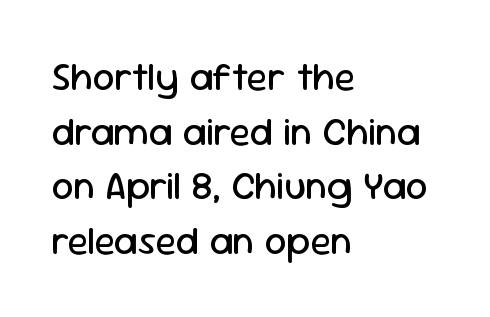
The image shows 39 px regular-weight sans-serif type, upright; set left-aligned, normal line spacing (1.4x), normal letter spacing, not underlined; low stroke contrast and a medium x-height.
